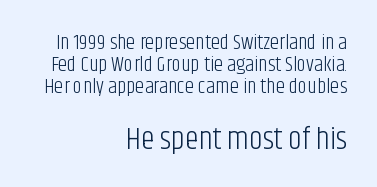
The image shows 31 px light, condensed sans-serif type, upright; set right-aligned, tight line spacing (1.05x), normal letter spacing, not underlined; the second (bottom) block is 1.48x larger; low stroke contrast and a large x-height.
